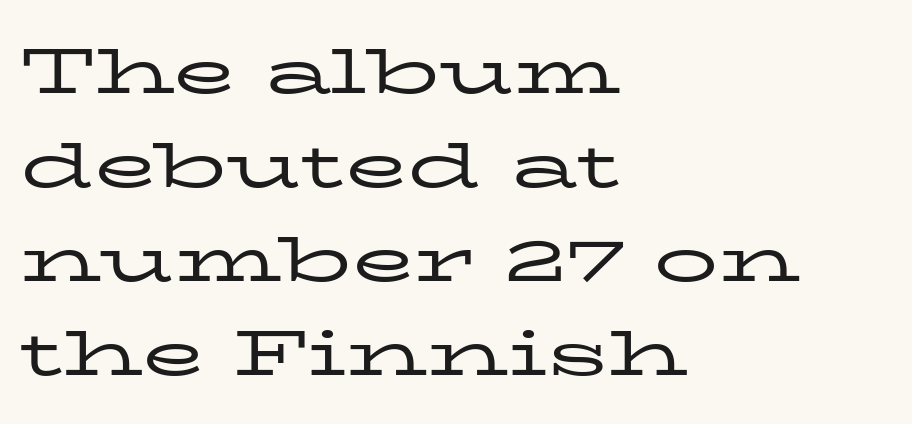
The passage shown is typed in a proportional face where columns would drift. Unlike italic type, these characters show no tilt at all. The letters look calm and open, with moderate or lighter stems. What kind of face is this? One with serifs.
